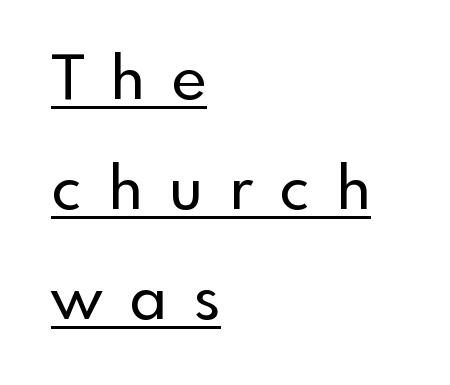
{"serif": "no", "italic": "no", "width": "normal", "x_height": "small", "monospaced": "no", "underline": "yes", "align": "left", "line_spacing_ratio": 1.8, "letter_spacing": "wide", "letter_spacing_em": 0.43, "glyph_px": 61}
